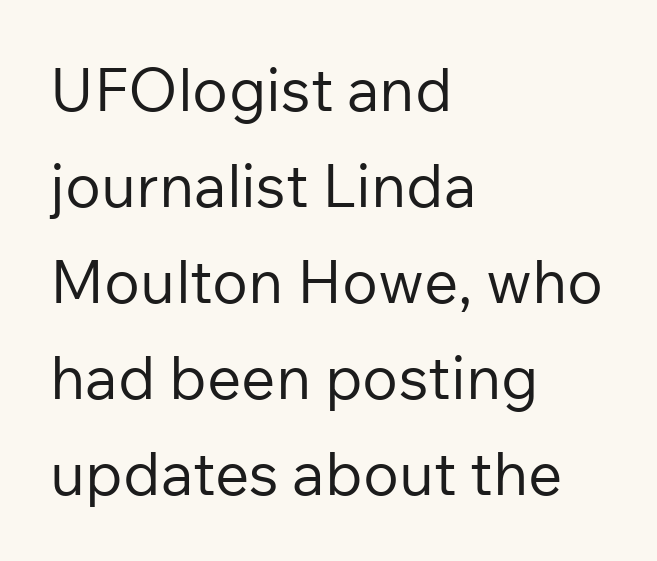
The image shows 60 px regular-weight sans-serif type, upright; set left-aligned, normal line spacing (1.6x), normal letter spacing, not underlined; low stroke contrast and a medium x-height.
